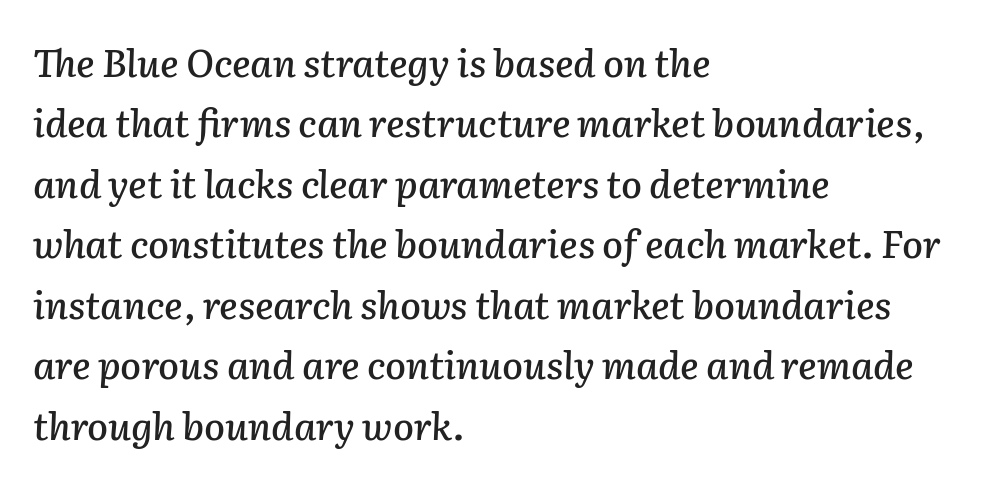
{"italic": "yes", "lean": "right", "slant_degrees": 2, "width": "normal", "stroke_contrast": "low", "x_height": "medium", "monospaced": "no", "underline": "no", "align": "left", "line_spacing": "normal", "line_spacing_ratio": 1.59, "letter_spacing": "normal", "letter_spacing_em": 0.0, "glyph_px": 38}
